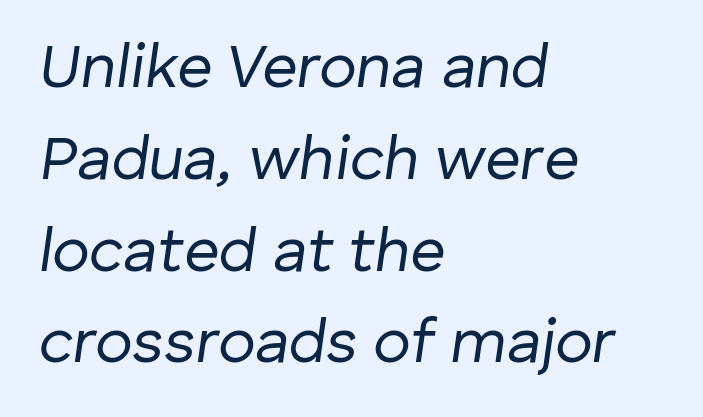
{"italic": "yes", "lean": "right", "slant_degrees": 8, "bold": "no", "weight": "regular", "width": "normal", "stroke_contrast": "low", "x_height": "medium", "monospaced": "no", "underline": "no", "align": "left", "line_spacing": "normal", "line_spacing_ratio": 1.48, "letter_spacing": "normal", "letter_spacing_em": 0.0, "glyph_px": 62}
